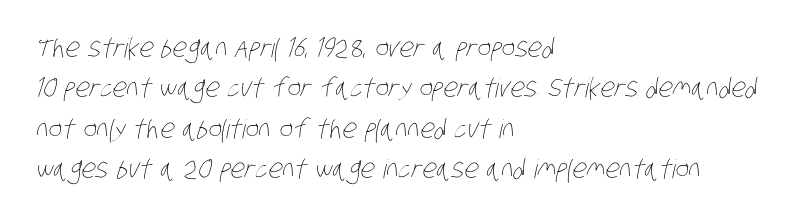
Beneath every word, the page is bare. Notice how descenders clear the ascenders below comfortably — that's standard leading. Reading down the block, your eye returns to a fixed left position each line. Think standard paragraph weight, or any step lighter than that. The tracking reads as untouched default to a designer's eye.
